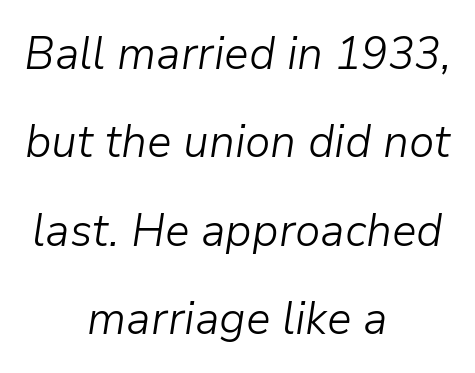
A typesetter would call this proportional, since set widths differ per character. Nobody drew a line under any word here. The font's italic variant was chosen for this text. Where is the straight margin? There isn't one; the lines are centered.
